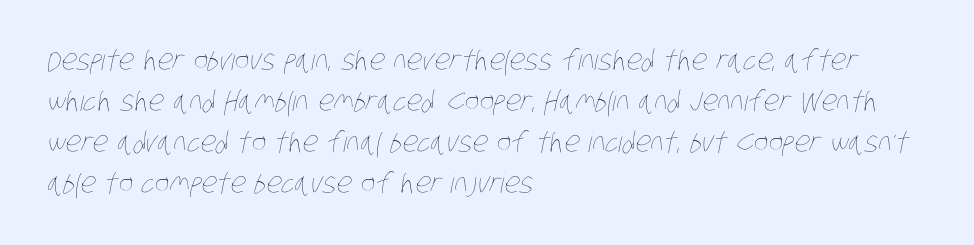
Q: Is the text bold? A: No.
Q: Is the text underlined? A: No.
Q: How is the paragraph aligned? A: Left-aligned.
Q: Is the spacing between letters normal or unusually wide? A: Normal.
Q: Is the spacing between lines tight, normal or loose? A: Normal.
Q: Width (condensed, normal, or wide)? A: Condensed.
Q: Stroke contrast? A: Low.
Q: x-height? A: Large.
Q: Monospaced? A: No.
